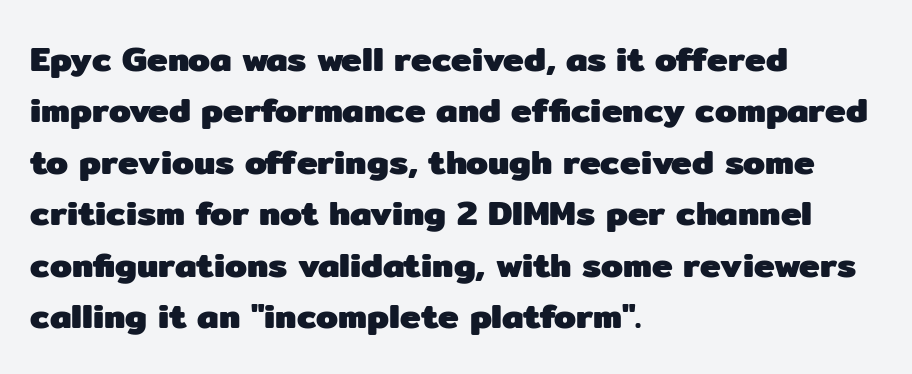
Q: Is the text bold? A: Yes.
Q: Is the text italic (slanted)? A: No, it is upright.
Q: Is the typeface a serif or a sans-serif typeface? A: Sans-serif.
Q: Is the text underlined? A: No.
Q: How is the paragraph aligned? A: Left-aligned.
Q: Is the spacing between letters normal or unusually wide? A: Normal.
Q: Is the spacing between lines tight, normal or loose? A: Normal.
Q: Width (condensed, normal, or wide)? A: Normal.
Q: Stroke contrast? A: Low.
Q: x-height? A: Medium.
Q: Monospaced? A: No.
